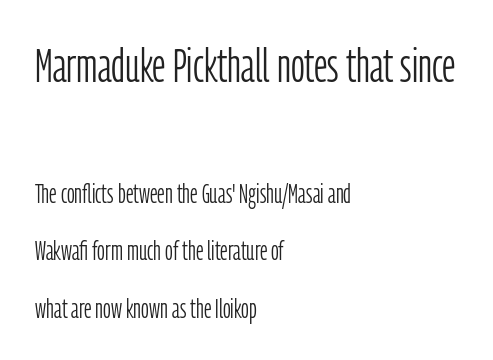
The image shows 48 px light, condensed sans-serif type, upright; set left-aligned, loose line spacing (2.13x), normal letter spacing, not underlined; the first (top) block is 1.78x larger; low stroke contrast and a medium x-height.
